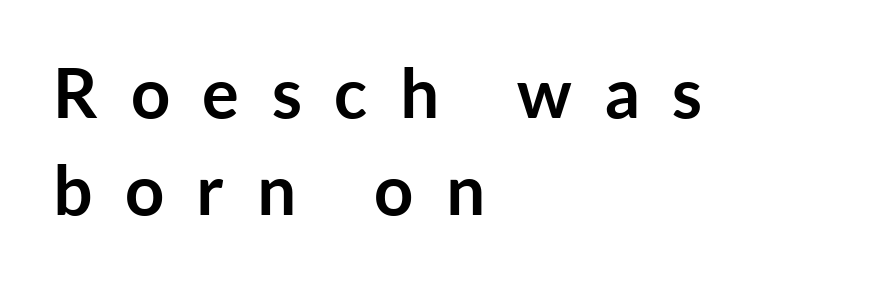
{"serif": "no", "italic": "no", "bold": "yes", "weight": "semibold", "width": "normal", "stroke_contrast": "low", "x_height": "medium", "monospaced": "no", "underline": "no", "align": "left", "line_spacing": "normal", "line_spacing_ratio": 1.4, "letter_spacing": "wide", "letter_spacing_em": 0.47, "glyph_px": 69}
